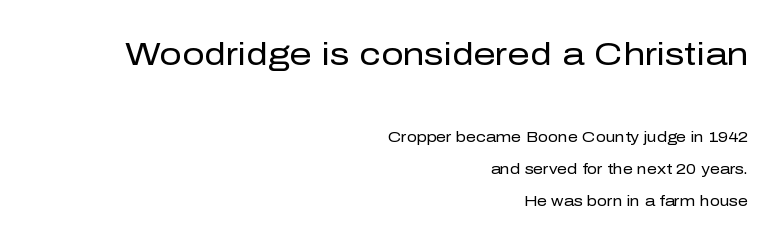
Q: Is the text bold? A: No.
Q: Is the text italic (slanted)? A: No, it is upright.
Q: Is the typeface a serif or a sans-serif typeface? A: Sans-serif.
Q: Is the text underlined? A: No.
Q: How is the paragraph aligned? A: Right-aligned.
Q: Is the spacing between letters normal or unusually wide? A: Normal.
Q: Is the spacing between lines tight, normal or loose? A: Loose.
Q: Which block of text is set in a larger size, the first (top) or the second (bottom)? A: The first (top) one.
Q: Width (condensed, normal, or wide)? A: Normal.
Q: Stroke contrast? A: Low.
Q: x-height? A: Medium.
Q: Monospaced? A: No.
